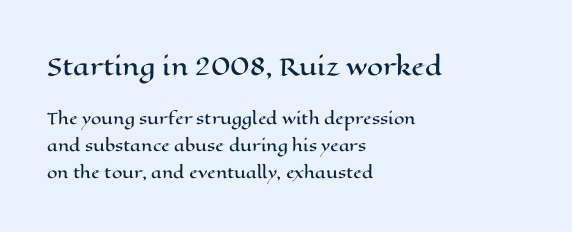
{"italic": "no", "underline": "no", "align": "left", "line_spacing_ratio": 1.78, "letter_spacing": "normal", "letter_spacing_em": 0.0, "larger_block": "first", "size_ratio": 1.53, "glyph_px": 23}
